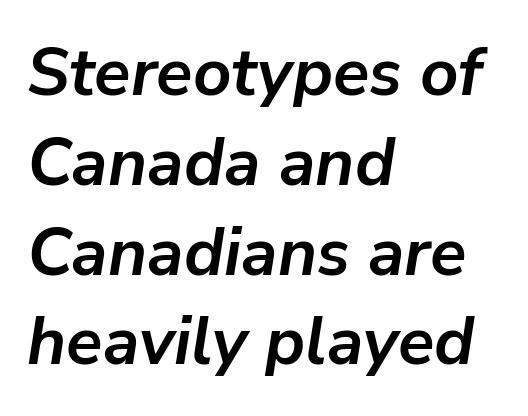
Q: Is the text bold? A: Yes.
Q: Is the text italic (slanted)? A: Yes, it leans right by about 9 degrees.
Q: Is the text underlined? A: No.
Q: How is the paragraph aligned? A: Left-aligned.
Q: Is the spacing between letters normal or unusually wide? A: Normal.
Q: Is the spacing between lines tight, normal or loose? A: Normal.
Q: Width (condensed, normal, or wide)? A: Normal.
Q: Stroke contrast? A: Low.
Q: x-height? A: Medium.
Q: Monospaced? A: No.
